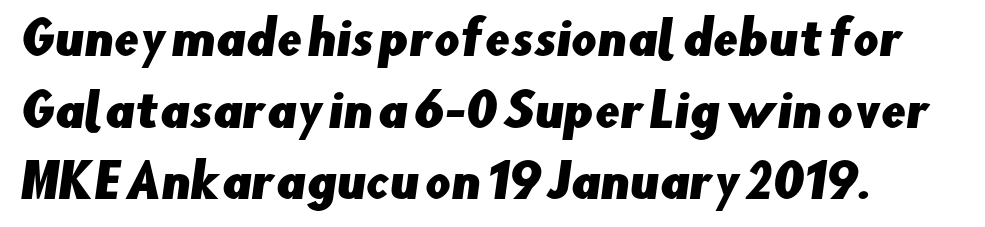
{"serif": "no", "width": "normal", "stroke_contrast": "low", "x_height": "small", "monospaced": "no", "underline": "no", "align": "left", "line_spacing": "normal", "line_spacing_ratio": 1.59, "letter_spacing": "normal", "letter_spacing_em": 0.0, "glyph_px": 45}
